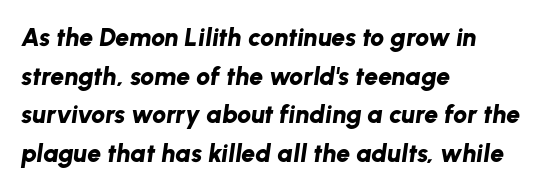
Q: Is the text bold? A: Yes.
Q: Is the text italic (slanted)? A: Yes, it leans right by about 8 degrees.
Q: Is the text underlined? A: No.
Q: How is the paragraph aligned? A: Left-aligned.
Q: Is the spacing between letters normal or unusually wide? A: Normal.
Q: Is the spacing between lines tight, normal or loose? A: Normal.
